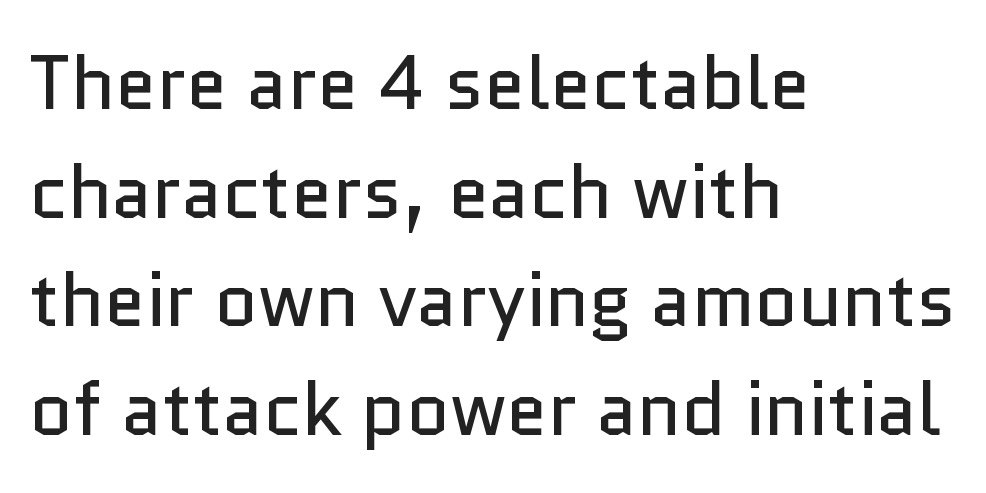
The lines are quadded left. Characters follow at the spacing the type designer built in. Lines of text with bare space underneath. Is the type heavy? It reads as light-to-regular instead. The glyphs in this specimen are sans serif. Regarding leading, the lines here are spaced in the standard way.
